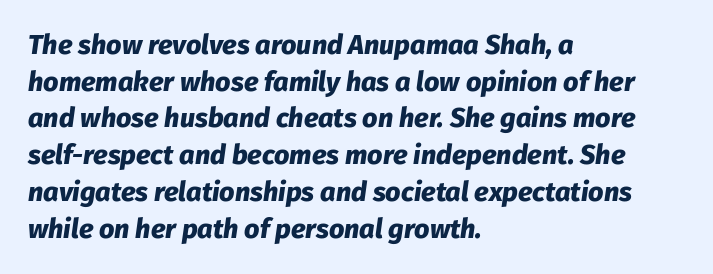
The image shows 27 px bold type, italic (leaning right); set left-aligned, normal line spacing (1.36x), normal letter spacing, not underlined.
